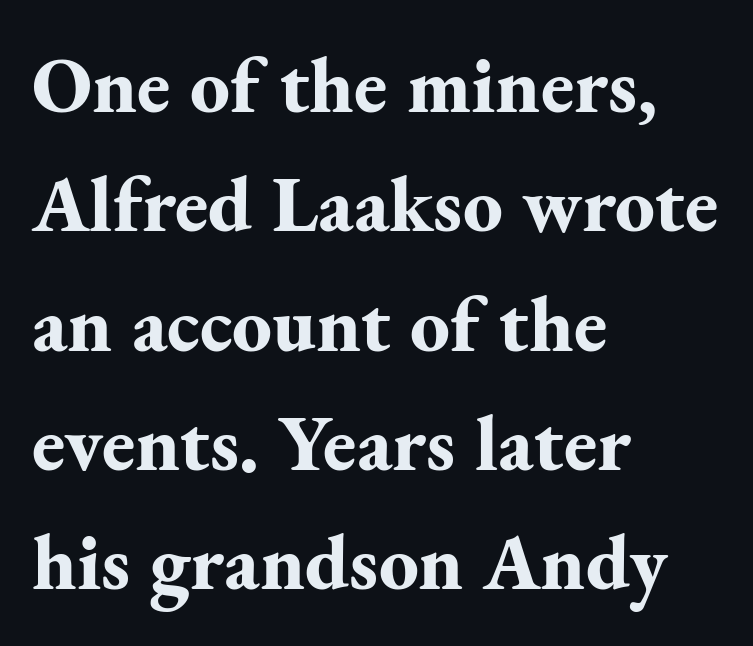
{"serif": "yes", "italic": "no", "bold": "yes", "weight": "bold", "width": "normal", "stroke_contrast": "medium", "x_height": "small", "monospaced": "no", "underline": "no", "align": "left", "line_spacing": "normal", "line_spacing_ratio": 1.51, "letter_spacing": "normal", "letter_spacing_em": 0.0, "glyph_px": 79}
